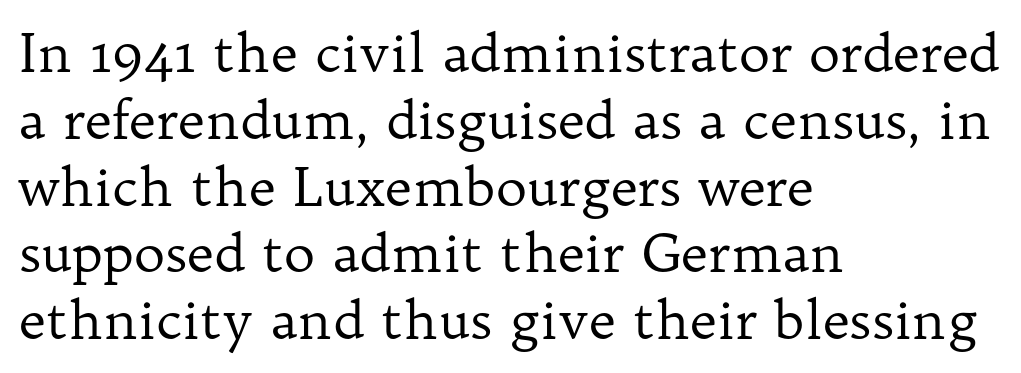
{"serif": "yes", "italic": "no", "bold": "no", "weight": "regular", "width": "normal", "stroke_contrast": "low", "x_height": "medium", "monospaced": "no", "underline": "no", "align": "left", "line_spacing": "normal", "line_spacing_ratio": 1.26, "letter_spacing": "normal", "letter_spacing_em": 0.0, "glyph_px": 53}
